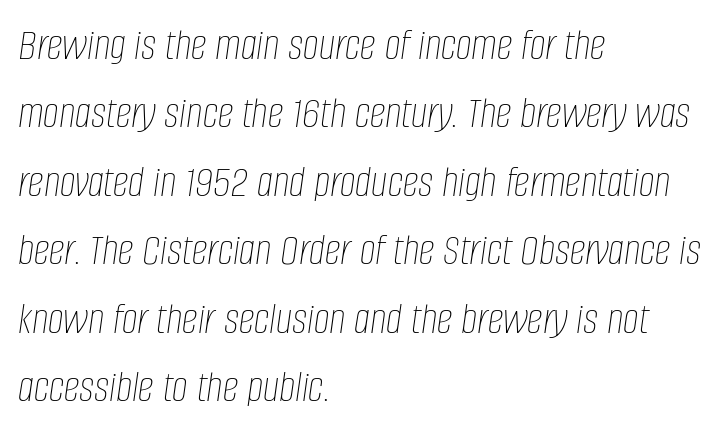
Q: Is the text bold? A: No.
Q: Is the text italic (slanted)? A: Yes, it leans right by about 8 degrees.
Q: Is the text underlined? A: No.
Q: How is the paragraph aligned? A: Left-aligned.
Q: Is the spacing between letters normal or unusually wide? A: Normal.
Q: Is the spacing between lines tight, normal or loose? A: Normal.
Q: Width (condensed, normal, or wide)? A: Condensed.
Q: Stroke contrast? A: Low.
Q: x-height? A: Large.
Q: Monospaced? A: No.
